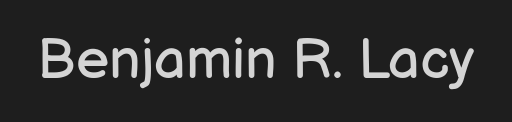
The image shows 56 px regular-weight sans-serif type, upright; set normal letter spacing, not underlined; low stroke contrast and a medium x-height.
